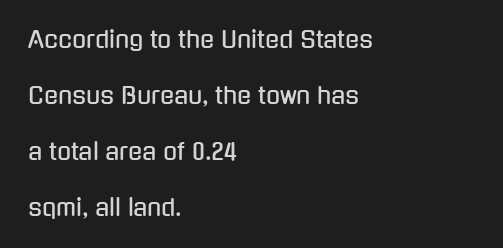
{"italic": "no", "underline": "no", "align": "left", "line_spacing": "loose", "line_spacing_ratio": 2.43, "letter_spacing": "normal", "letter_spacing_em": 0.0, "glyph_px": 23}
